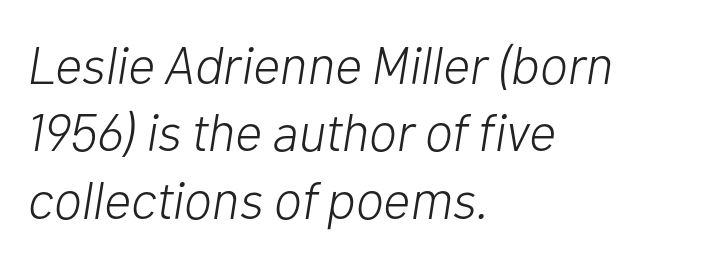
The rendering uses a moderate line-height, typical for paragraphs. Glance below the letters and you will spot only blank space. Slant detected: the letters are inclined. The compositor pushed each line to the left boundary. The passage shown has conventional tracking throughout. Proportional: the letters do not fall into vertical columns.
